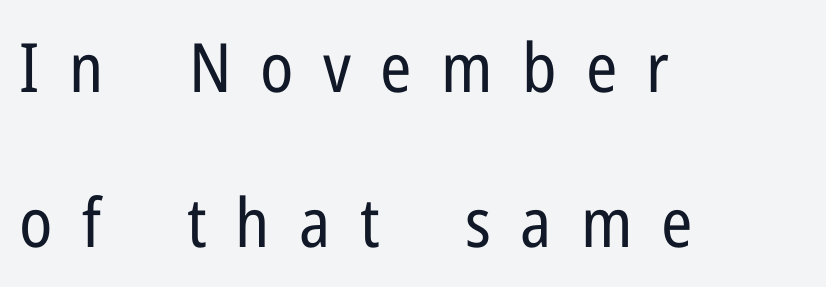
Each letter's strokes conclude bluntly, with no projecting serifs. If you measured baseline to baseline, you'd find a long distance. Loose tracking; the words dissolve into strings of separated letters. You could not count columns in this text — the font is proportionally spaced. A classic flush-left, rag-right setting is used for this passage. Any mark beneath the type? The region is blank.
